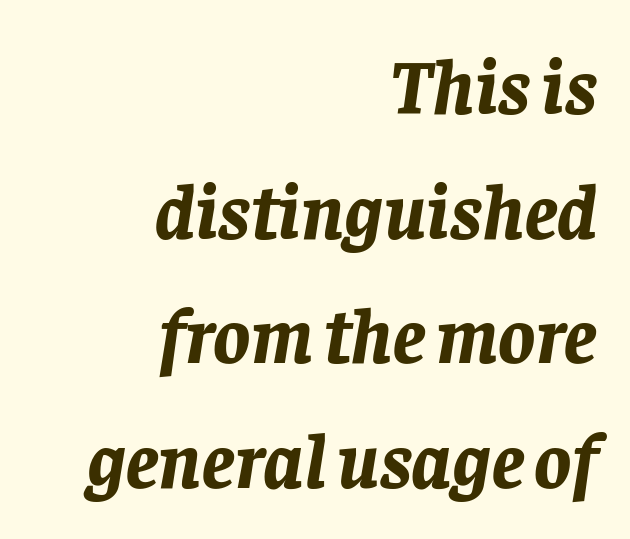
The image shows 77 px bold type, italic (leaning right); set right-aligned, normal line spacing (1.62x), normal letter spacing, not underlined; low stroke contrast and a large x-height.
